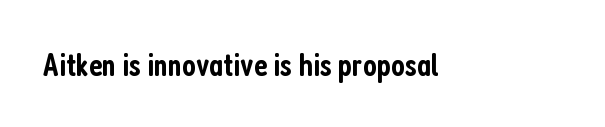
A typesetter would call this proportional, since set widths differ per character. This rendering employs a face without finishing strokes, i.e., a sans-serif. Nobody drew a line under any word here. Unlike italic type, these characters show no tilt at all. Does the weight exceed regular? Yes, but only to semibold.
